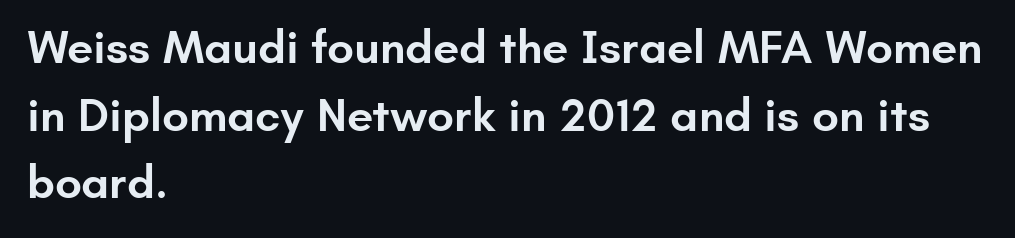
The image shows 47 px semibold sans-serif type, upright; set left-aligned, normal line spacing (1.44x), normal letter spacing, not underlined; low stroke contrast and a small x-height.
